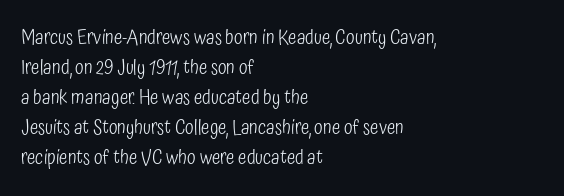
{"italic": "no", "bold": "no", "underline": "no", "align": "left", "line_spacing": "normal", "line_spacing_ratio": 1.5, "letter_spacing": "normal", "letter_spacing_em": 0.0, "glyph_px": 20}
